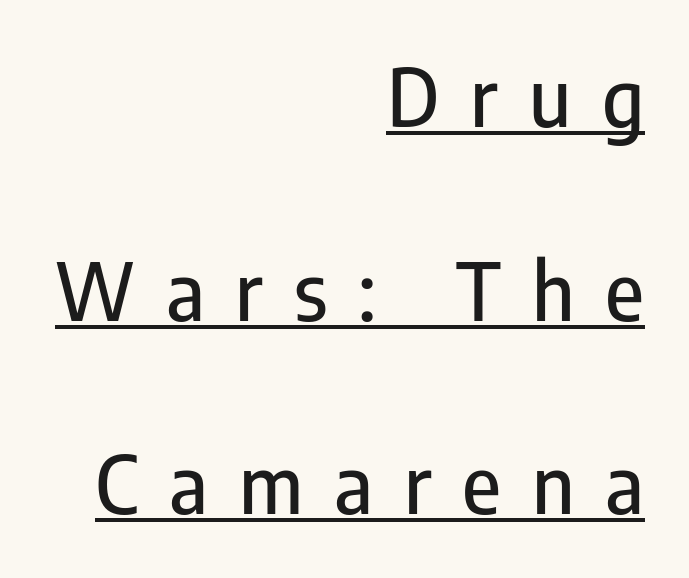
Q: Is the text italic (slanted)? A: No, it is upright.
Q: Is the typeface a serif or a sans-serif typeface? A: Sans-serif.
Q: Is the text underlined? A: Yes.
Q: How is the paragraph aligned? A: Right-aligned.
Q: Is the spacing between letters normal or unusually wide? A: Unusually wide.
Q: Is the spacing between lines tight, normal or loose? A: Loose.
Q: Width (condensed, normal, or wide)? A: Condensed.
Q: Stroke contrast? A: Low.
Q: x-height? A: Medium.
Q: Monospaced? A: No.
